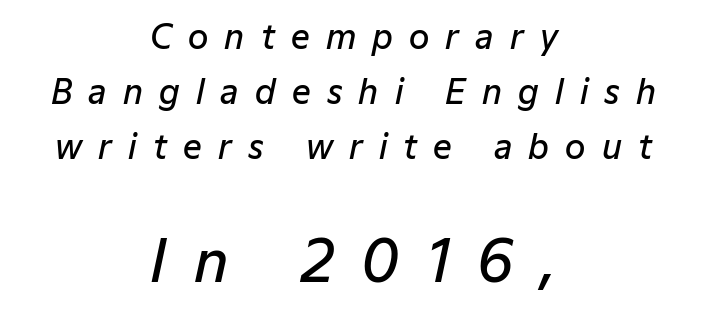
{"italic": "yes", "lean": "right", "slant_degrees": 12, "bold": "semi", "weight": "semibold", "width": "normal", "stroke_contrast": "low", "x_height": "medium", "monospaced": "no", "underline": "no", "align": "center", "line_spacing": "normal", "line_spacing_ratio": 1.66, "letter_spacing": "wide", "letter_spacing_em": 0.49, "larger_block": "second", "size_ratio": 1.73, "glyph_px": 57}
